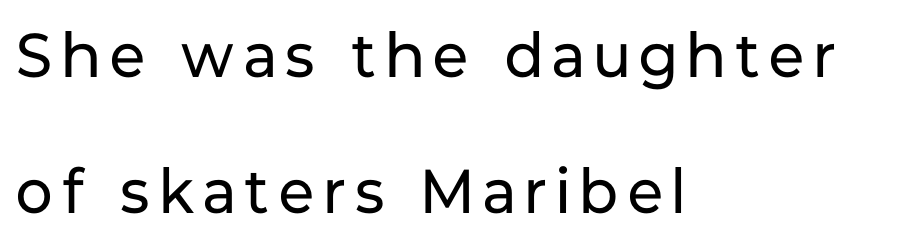
The image shows 62 px regular-weight sans-serif type, upright; set left-aligned, loose line spacing (2.2x), not underlined; low stroke contrast and a medium x-height.
